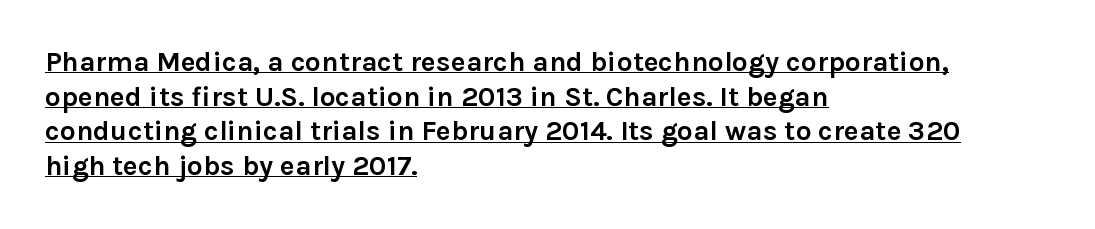
Q: Is the text bold? A: Yes.
Q: Is the text italic (slanted)? A: No, it is upright.
Q: Is the typeface a serif or a sans-serif typeface? A: Sans-serif.
Q: Is the text underlined? A: Yes.
Q: How is the paragraph aligned? A: Left-aligned.
Q: Is the spacing between letters normal or unusually wide? A: Normal.
Q: Width (condensed, normal, or wide)? A: Normal.
Q: Stroke contrast? A: Low.
Q: x-height? A: Medium.
Q: Monospaced? A: No.
